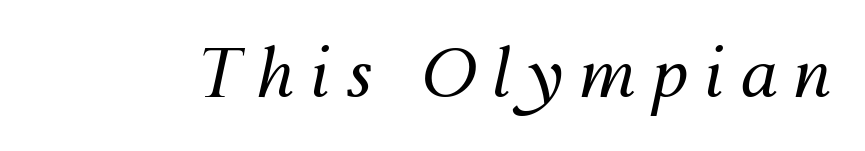
Caption: face not bold, strokes unweighted. Someone cranked the tracking dial way up on this one. Think of a printed novel: that variable character pitch is what you see here. In terms of posture, this sample is oblique. Anything drawn beneath the words? Only blank space.
